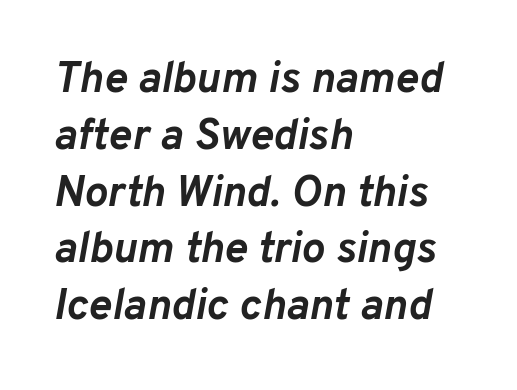
{"italic": "yes", "lean": "right", "slant_degrees": 10, "bold": "yes", "weight": "semibold", "width": "normal", "stroke_contrast": "low", "x_height": "medium", "monospaced": "no", "underline": "no", "align": "left", "line_spacing": "normal", "line_spacing_ratio": 1.29, "letter_spacing": "normal", "letter_spacing_em": 0.0, "glyph_px": 44}
